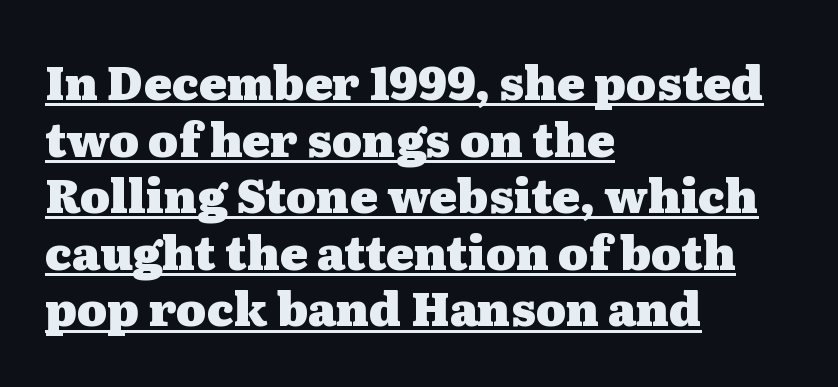
{"serif": "yes", "italic": "no", "bold": "yes", "weight": "heavy", "width": "wide", "stroke_contrast": "medium", "x_height": "medium", "monospaced": "no", "underline": "yes", "align": "left", "line_spacing_ratio": 1.23, "letter_spacing": "normal", "letter_spacing_em": 0.0, "glyph_px": 46}
